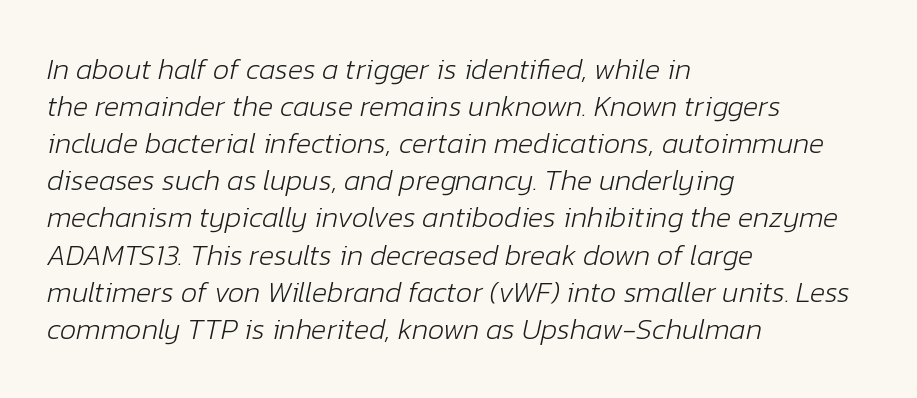
{"italic": "yes", "lean": "right", "slant_degrees": 12, "bold": "no", "weight": "light", "width": "normal", "stroke_contrast": "low", "x_height": "medium", "monospaced": "no", "underline": "no", "align": "left", "line_spacing": "normal", "line_spacing_ratio": 1.28, "letter_spacing": "normal", "letter_spacing_em": 0.0, "glyph_px": 29}
